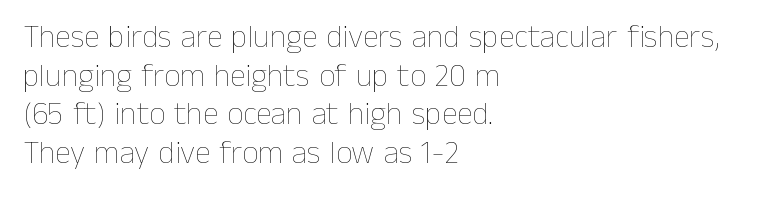
Q: Is the text bold? A: No.
Q: Is the text italic (slanted)? A: No, it is upright.
Q: Is the text underlined? A: No.
Q: How is the paragraph aligned? A: Left-aligned.
Q: Is the spacing between letters normal or unusually wide? A: Normal.
Q: Width (condensed, normal, or wide)? A: Normal.
Q: Stroke contrast? A: Low.
Q: x-height? A: Medium.
Q: Monospaced? A: No.
